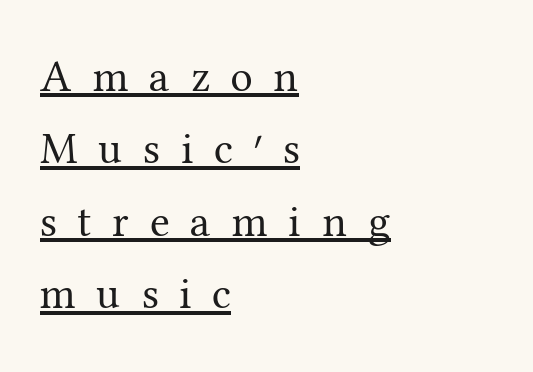
Each line of the rendering has a horizontal stroke beneath the glyphs. Each word looks stretched out because of the extra space between its letters. The letters carry serifs — small finishing strokes at the ends of their stems. This sample is left-justified, so line endings fall wherever the words run out. Stems and bowls with no extra thickness — not bold.
